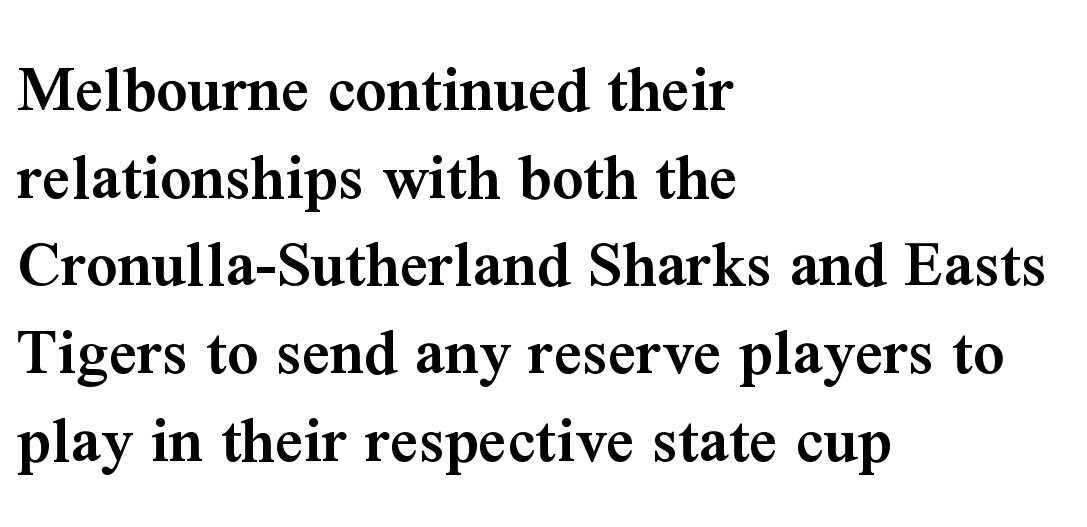
{"serif": "yes", "italic": "no", "bold": "semi", "weight": "semibold", "width": "normal", "stroke_contrast": "medium", "x_height": "medium", "monospaced": "no", "underline": "no", "align": "left", "line_spacing": "normal", "line_spacing_ratio": 1.27, "letter_spacing": "normal", "letter_spacing_em": 0.0, "glyph_px": 69}
